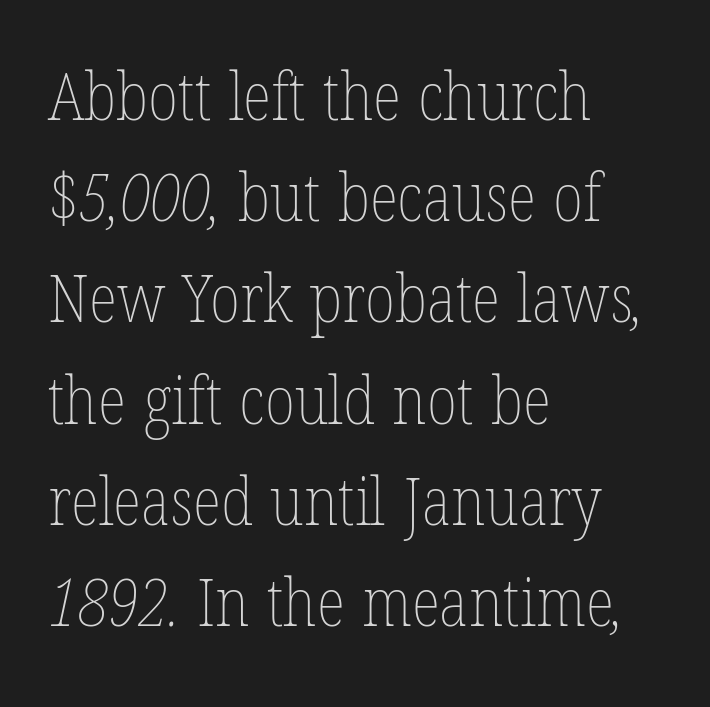
Left-aligned paragraph, ragged on the right. Check the space under the baseline: it is left empty. The face used here is proportionally spaced, like ordinary book or web type. The rows are spaced the way most documents space them.
